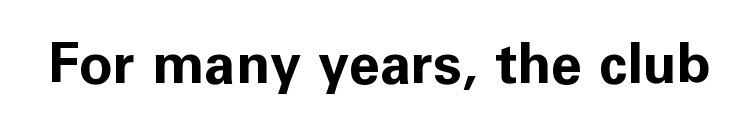
{"serif": "no", "italic": "no", "bold": "yes", "weight": "bold", "width": "normal", "stroke_contrast": "low", "x_height": "medium", "monospaced": "no", "underline": "no", "letter_spacing": "normal", "letter_spacing_em": 0.0, "glyph_px": 56}
